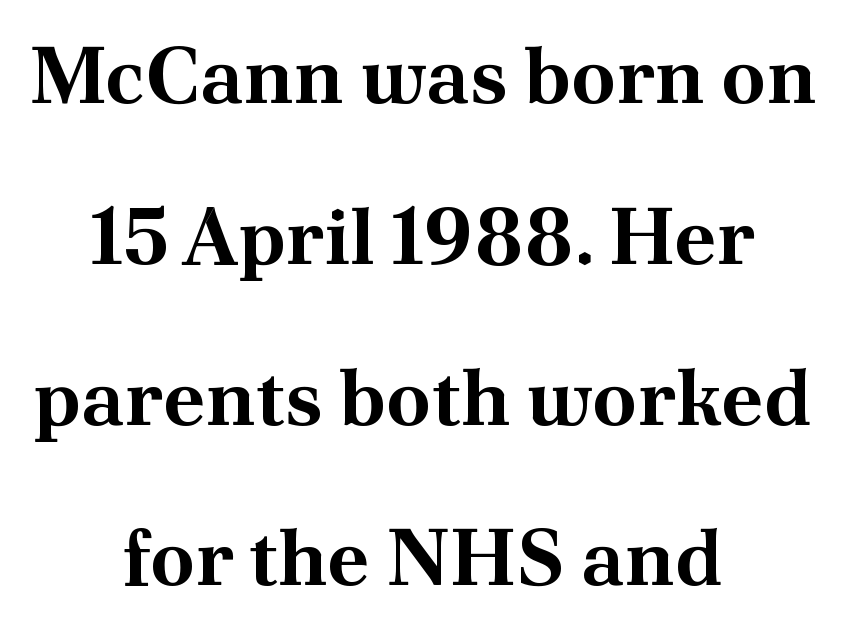
Q: Is the text bold? A: Yes.
Q: Is the text italic (slanted)? A: No, it is upright.
Q: Is the typeface a serif or a sans-serif typeface? A: Serif.
Q: Is the text underlined? A: No.
Q: How is the paragraph aligned? A: Centered.
Q: Is the spacing between letters normal or unusually wide? A: Normal.
Q: Is the spacing between lines tight, normal or loose? A: Loose.
Q: Width (condensed, normal, or wide)? A: Normal.
Q: Stroke contrast? A: Medium.
Q: x-height? A: Small.
Q: Monospaced? A: No.
